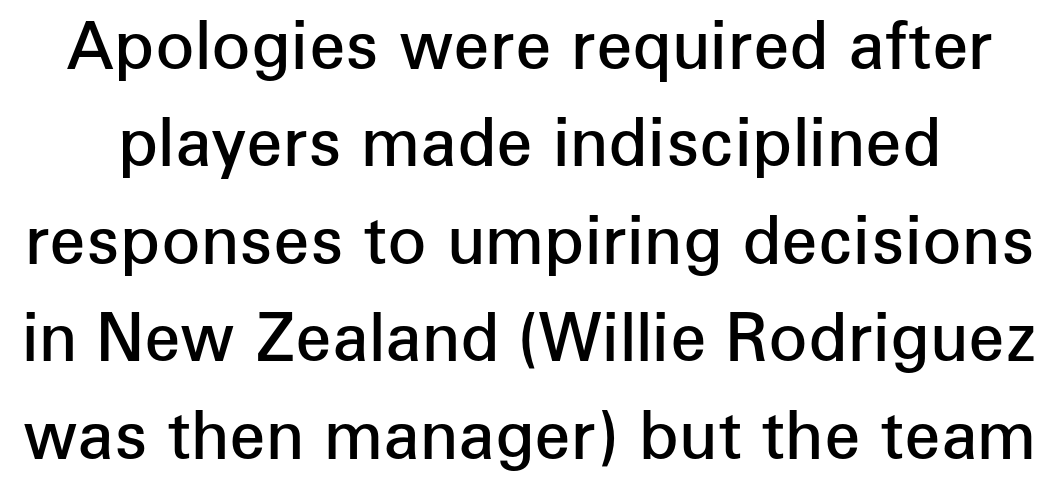
Q: Is the text bold? A: Semi-bold.
Q: Is the text italic (slanted)? A: No, it is upright.
Q: Is the typeface a serif or a sans-serif typeface? A: Sans-serif.
Q: Is the text underlined? A: No.
Q: Is the spacing between letters normal or unusually wide? A: Normal.
Q: Is the spacing between lines tight, normal or loose? A: Normal.
Q: Width (condensed, normal, or wide)? A: Normal.
Q: Stroke contrast? A: Low.
Q: x-height? A: Medium.
Q: Monospaced? A: No.
